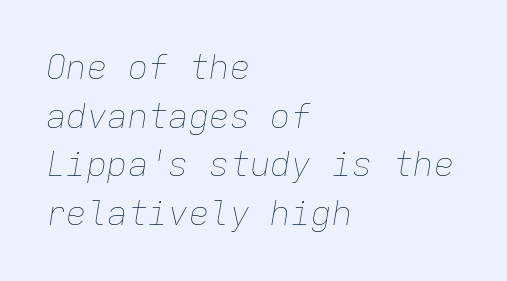
Teacher's note: observe the even left margin — that is flush-left alignment. No extra ink here — the face is not bold. Decoration check: the copy has no underline. Every character here occupies the same horizontal width, giving the sample a typewriter-like rhythm. Whoever set this chose a conventional vertical rhythm.
